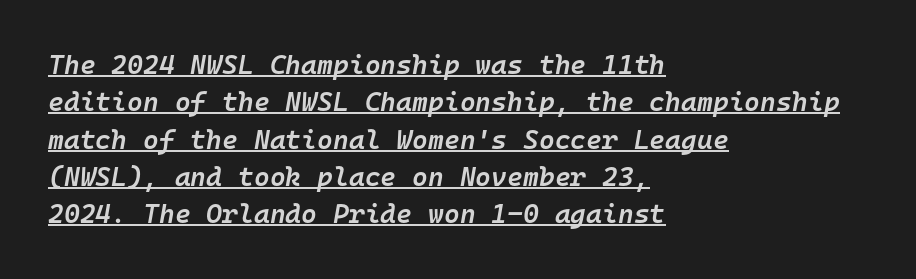
Regular leading. The face used here has a pronounced slope to its letters. How are the letters spaced? Ordinarily, with no added tracking. Semibold letterforms, between regular and bold. Line starts are locked; line ends wander. A continuous stroke trails under the words, as in a hyperlink.
